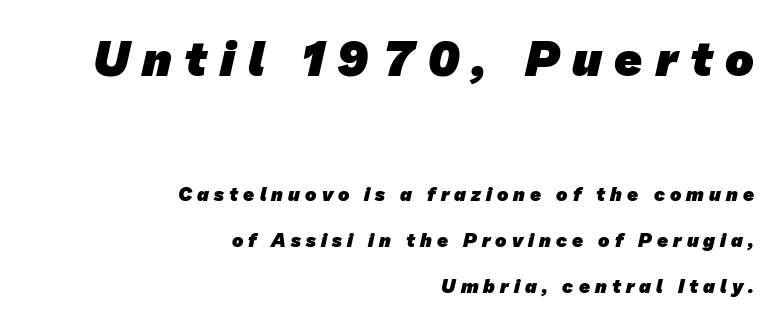
Check under the words: just untouched page. Nothing sits at the stroke ends, so this counts as sans-serif. The space between consecutive lines is lavish. The face used here is proportionally spaced, like ordinary book or web type. The face used here appears at its bigger size in the upper chunk.
